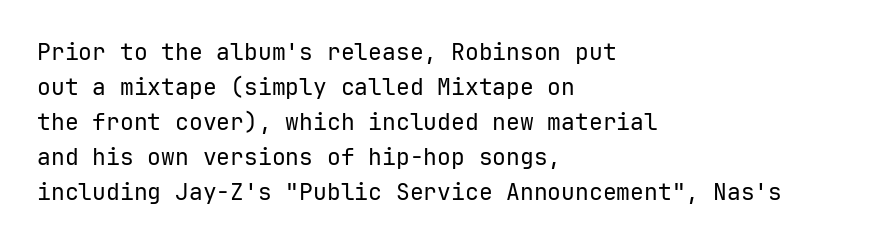
The image shows 23 px text type, upright; set left-aligned, normal line spacing (1.52x), normal letter spacing, not underlined.
